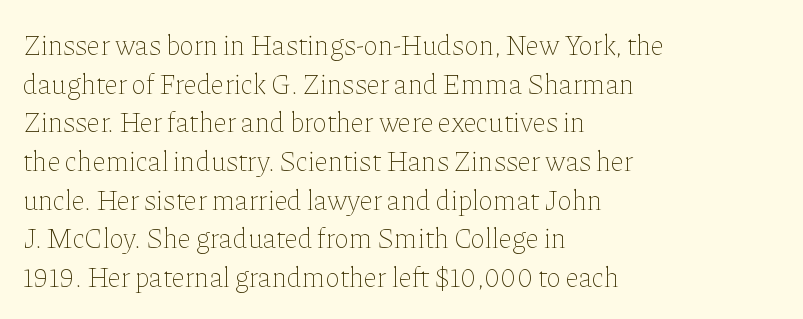
The image shows 28 px thin type, upright; set left-aligned, normal line spacing (1.38x), normal letter spacing, not underlined; low stroke contrast and a medium x-height.
